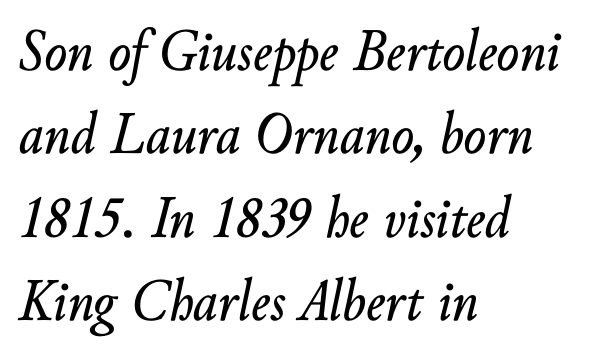
{"italic": "yes", "lean": "right", "slant_degrees": 10, "width": "normal", "stroke_contrast": "low", "x_height": "small", "monospaced": "no", "underline": "no", "align": "left", "line_spacing": "normal", "line_spacing_ratio": 1.39, "letter_spacing": "normal", "letter_spacing_em": 0.0, "glyph_px": 60}
